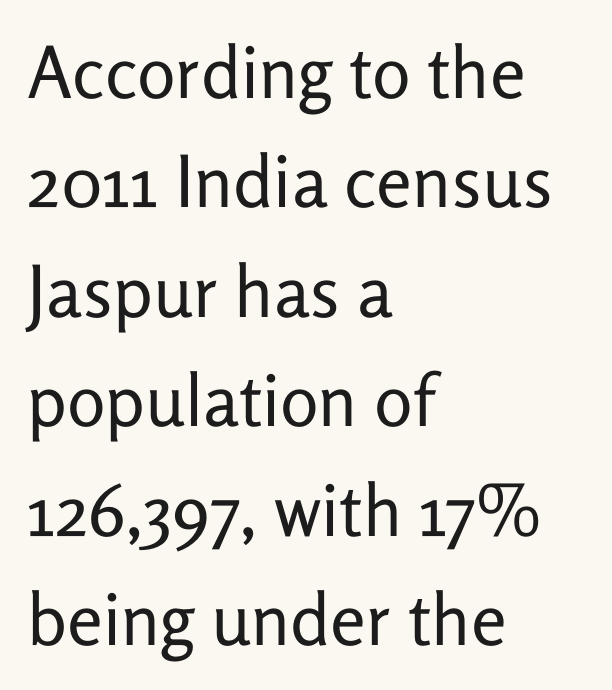
The image shows 72 px regular-weight sans-serif type, upright; set left-aligned, normal line spacing (1.52x), normal letter spacing, not underlined; low stroke contrast and a medium x-height.
